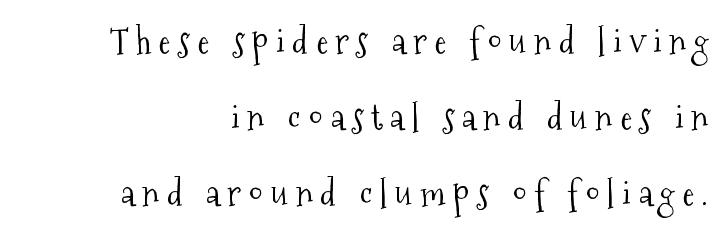
{"serif": "yes", "italic": "no", "bold": "no", "weight": "light", "width": "condensed", "stroke_contrast": "medium", "x_height": "medium", "monospaced": "no", "underline": "no", "align": "right", "line_spacing": "loose", "line_spacing_ratio": 2.11, "letter_spacing": "wide", "letter_spacing_em": 0.21, "glyph_px": 36}
